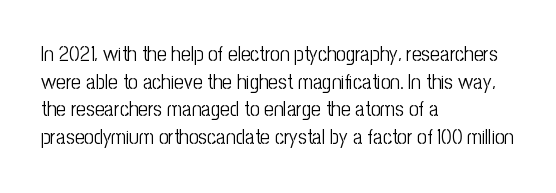
Every stem runs plumb, perpendicular to the baseline. Leftover space on each line is placed entirely after the last word. Check the space under the baseline: it is left empty. This reads as an unemphasized weight, regular at the heaviest. Caption: standard tracking, unaltered.
